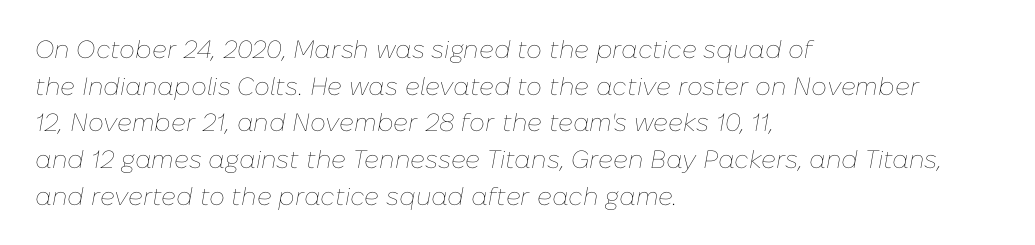
{"italic": "yes", "lean": "right", "slant_degrees": 10, "bold": "no", "underline": "no", "align": "left", "line_spacing": "normal", "line_spacing_ratio": 1.47, "letter_spacing": "normal", "letter_spacing_em": 0.0, "glyph_px": 25}
